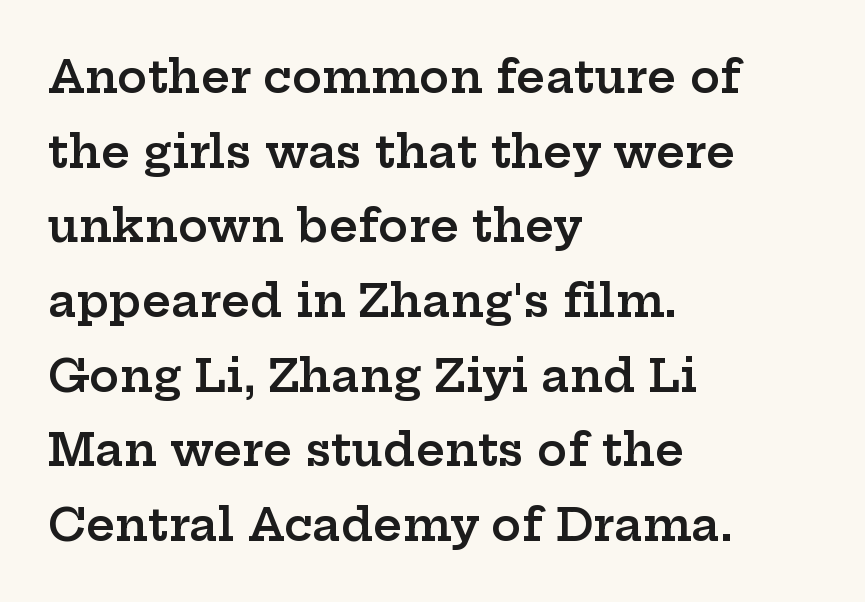
Q: Is the text bold? A: Semi-bold.
Q: Is the text italic (slanted)? A: No, it is upright.
Q: Is the typeface a serif or a sans-serif typeface? A: Serif.
Q: Is the text underlined? A: No.
Q: How is the paragraph aligned? A: Left-aligned.
Q: Is the spacing between letters normal or unusually wide? A: Normal.
Q: Is the spacing between lines tight, normal or loose? A: Normal.
Q: Width (condensed, normal, or wide)? A: Wide.
Q: Stroke contrast? A: Low.
Q: x-height? A: Medium.
Q: Monospaced? A: No.
